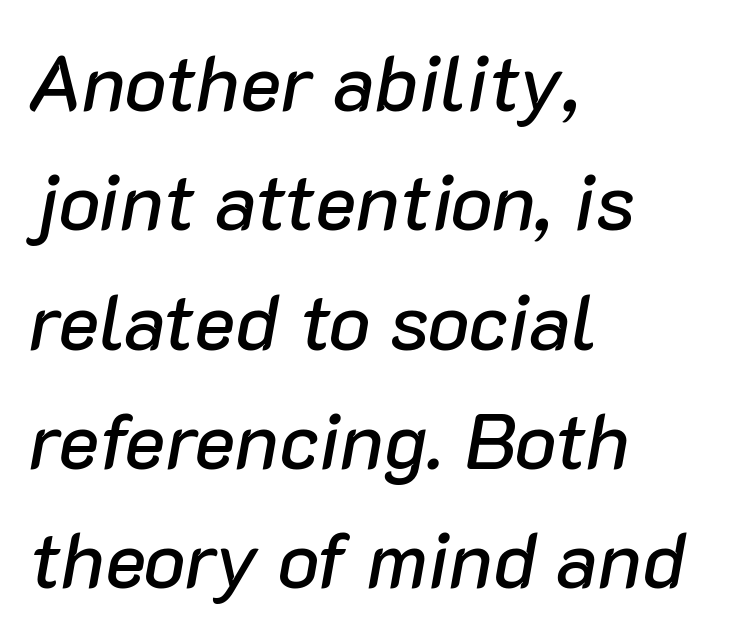
Q: Is the text italic (slanted)? A: Yes, it leans right by about 10 degrees.
Q: Is the text underlined? A: No.
Q: How is the paragraph aligned? A: Left-aligned.
Q: Is the spacing between letters normal or unusually wide? A: Normal.
Q: Is the spacing between lines tight, normal or loose? A: Normal.
Q: Width (condensed, normal, or wide)? A: Normal.
Q: Stroke contrast? A: Low.
Q: x-height? A: Medium.
Q: Monospaced? A: No.
